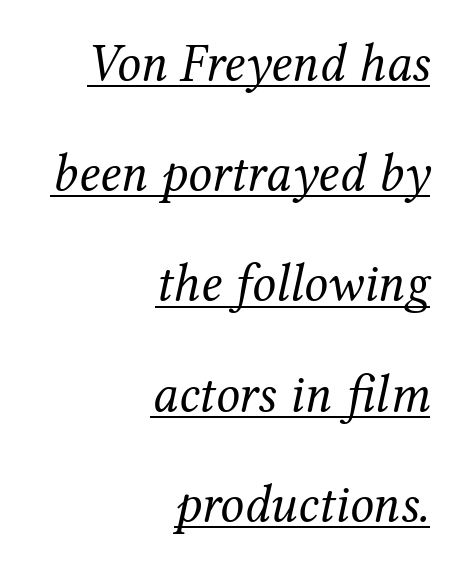
{"serif": "yes", "italic": "yes", "lean": "right", "slant_degrees": 12, "bold": "no", "weight": "regular", "width": "normal", "stroke_contrast": "medium", "x_height": "medium", "monospaced": "no", "underline": "yes", "align": "right", "line_spacing": "loose", "line_spacing_ratio": 2.08, "letter_spacing": "normal", "letter_spacing_em": 0.0, "glyph_px": 53}
